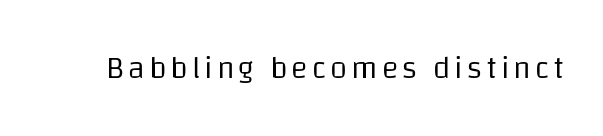
{"serif": "no", "italic": "no", "bold": "no", "weight": "regular", "width": "normal", "stroke_contrast": "low", "x_height": "large", "monospaced": "no", "underline": "no", "glyph_px": 31}
